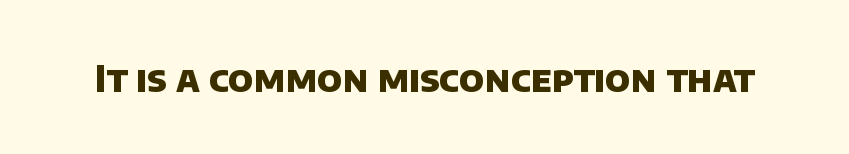
{"serif": "no", "bold": "yes", "weight": "heavy", "width": "normal", "stroke_contrast": "low", "x_height": "large", "monospaced": "no", "underline": "no", "letter_spacing": "normal", "letter_spacing_em": 0.0, "glyph_px": 36}
